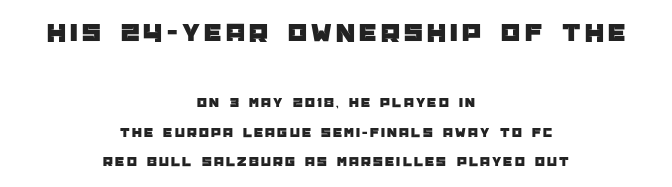
Q: Is the text italic (slanted)? A: No, it is upright.
Q: Is the text underlined? A: No.
Q: How is the paragraph aligned? A: Centered.
Q: Is the spacing between lines tight, normal or loose? A: Loose.
Q: Which block of text is set in a larger size, the first (top) or the second (bottom)? A: The first (top) one.
